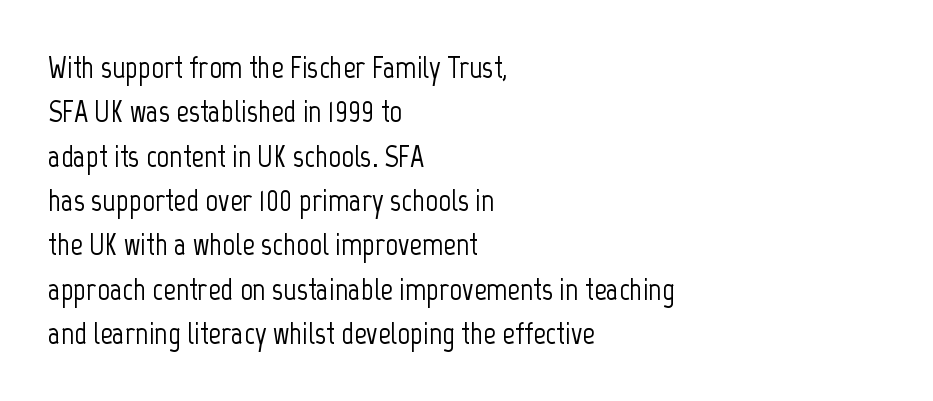
Q: Is the text italic (slanted)? A: No, it is upright.
Q: Is the typeface a serif or a sans-serif typeface? A: Sans-serif.
Q: Is the text underlined? A: No.
Q: How is the paragraph aligned? A: Left-aligned.
Q: Is the spacing between letters normal or unusually wide? A: Normal.
Q: Is the spacing between lines tight, normal or loose? A: Normal.
Q: Width (condensed, normal, or wide)? A: Condensed.
Q: Stroke contrast? A: Low.
Q: x-height? A: Medium.
Q: Monospaced? A: No.
